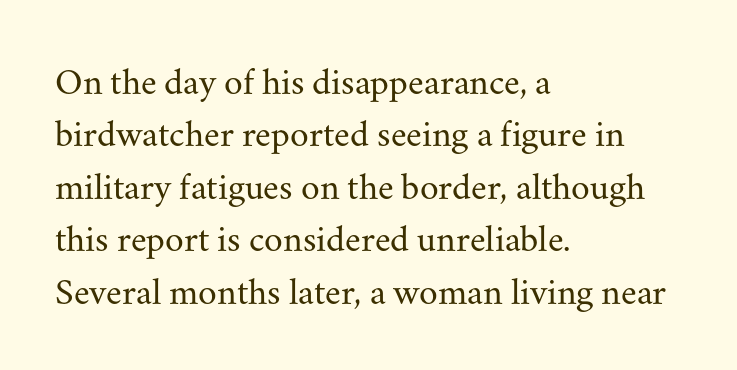
The image shows 38 px regular-weight serif type, upright; set left-aligned, normal line spacing (1.38x), normal letter spacing, not underlined; medium stroke contrast and a small x-height.
